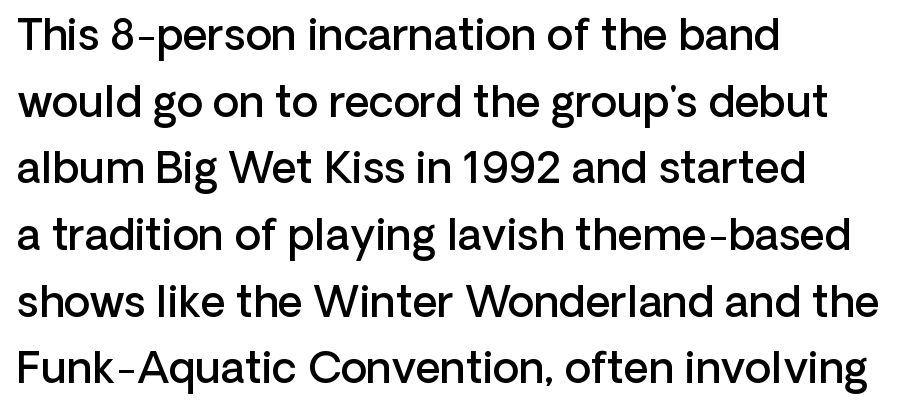
Horizontal alignment here is leftward, the default for most running prose. Typesetter's note: demi weight, one step under bold. Does extra space separate the letters? No, they use regular spacing. Look at the bottom of the vertical strokes: they stop flat, with no serifs. Compared with typical paragraphs, the rows here are spaced about the same.
